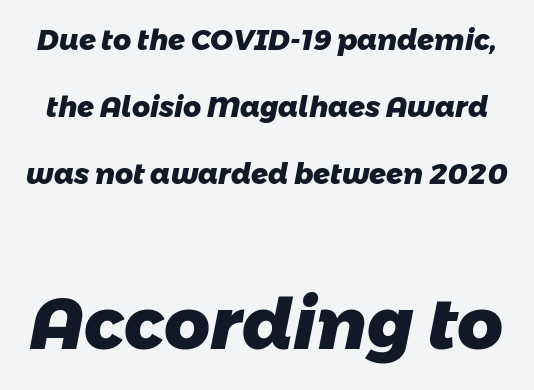
The image shows 71 px heavy sans-serif type; set loose line spacing (2.4x), normal letter spacing, not underlined; the second (bottom) block is 2.54x larger; low stroke contrast and a medium x-height.
